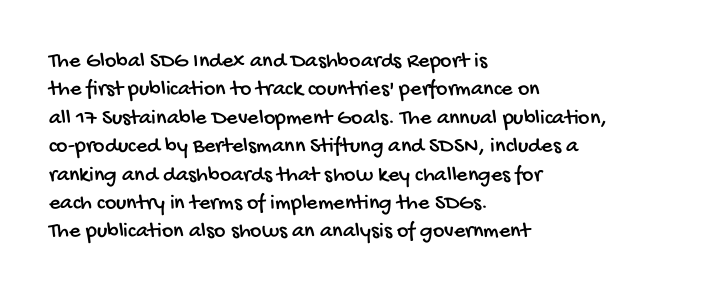
The image shows 22 px text type; set left-aligned, normal line spacing (1.29x), normal letter spacing, not underlined.
